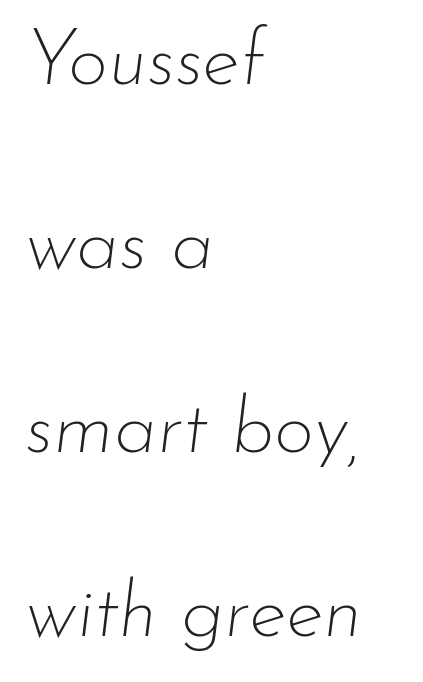
The image shows 78 px thin type, italic (leaning right); set left-aligned, loose line spacing (2.36x), normal letter spacing, not underlined; low stroke contrast and a small x-height.
